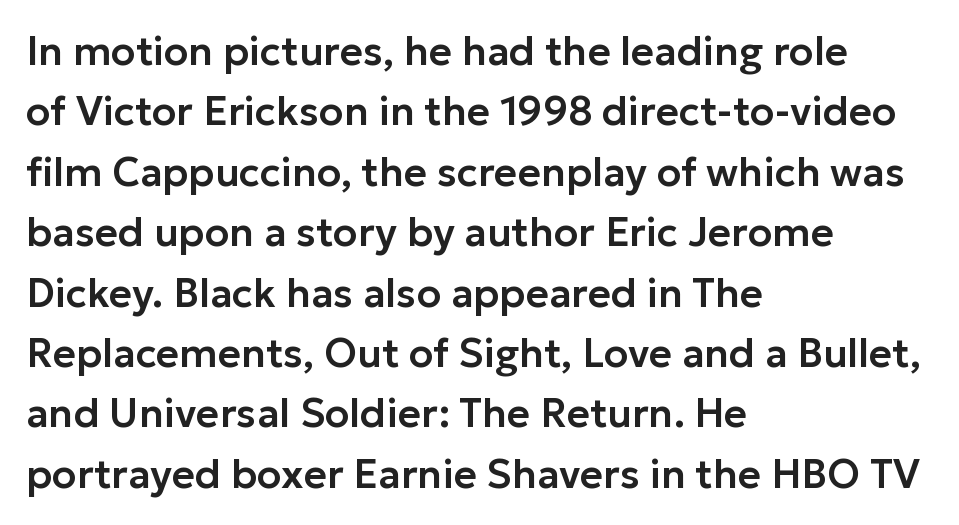
The image shows 40 px sans-serif type, upright; set left-aligned, normal line spacing (1.51x), normal letter spacing, not underlined; low stroke contrast and a medium x-height.
